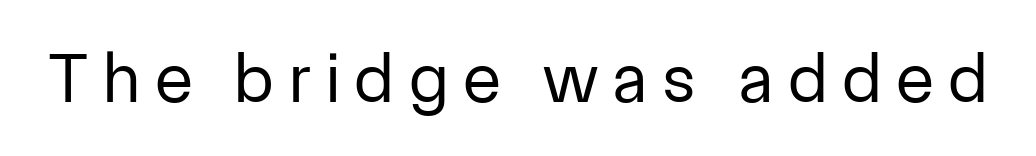
Q: Is the text bold? A: No.
Q: Is the text italic (slanted)? A: No, it is upright.
Q: Is the typeface a serif or a sans-serif typeface? A: Sans-serif.
Q: Is the text underlined? A: No.
Q: Is the spacing between letters normal or unusually wide? A: Unusually wide.
Q: Width (condensed, normal, or wide)? A: Normal.
Q: Stroke contrast? A: Low.
Q: x-height? A: Medium.
Q: Monospaced? A: No.
